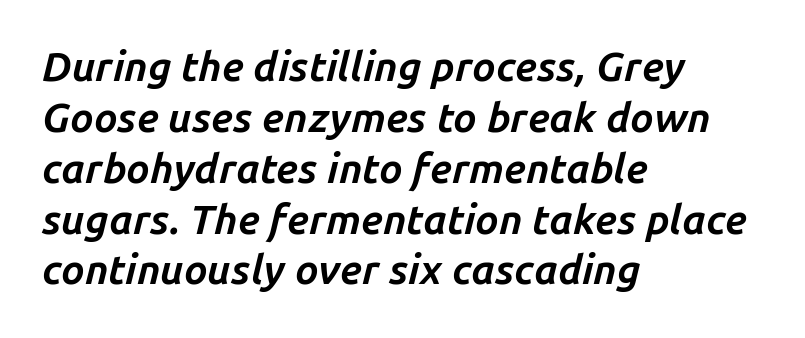
Q: Is the text bold? A: Yes.
Q: Is the text italic (slanted)? A: Yes, it leans right by about 14 degrees.
Q: Is the text underlined? A: No.
Q: How is the paragraph aligned? A: Left-aligned.
Q: Is the spacing between letters normal or unusually wide? A: Normal.
Q: Width (condensed, normal, or wide)? A: Normal.
Q: Stroke contrast? A: Low.
Q: x-height? A: Medium.
Q: Monospaced? A: No.
